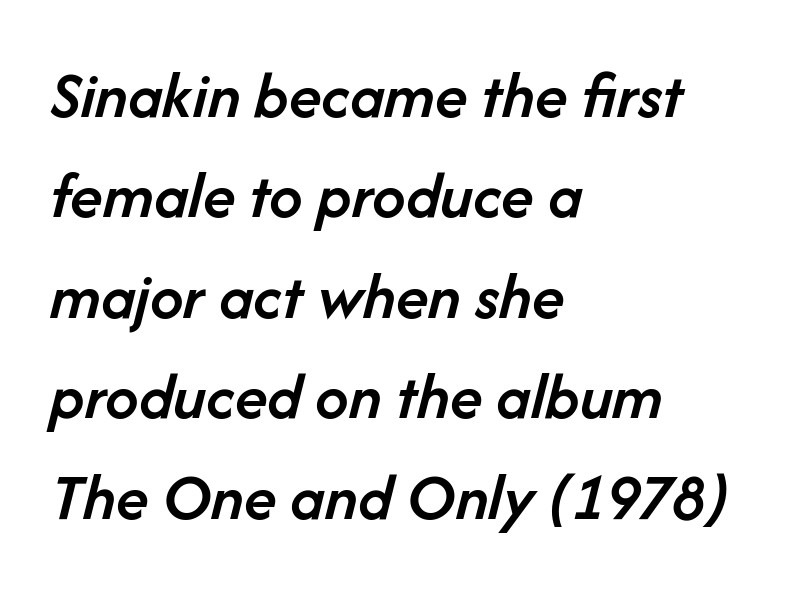
Where is the straight margin? On the left. This sample uses plain, unmodified letter spacing. Each glyph is drawn with semibold strokes, heavier than normal yet not fully bold. This sample has the flowing, uneven cadence of proportional lettering. Notice how the stems are inclined rather than vertical — that's the hallmark of italics. Horizontal bands of white between lines are of average thickness.
